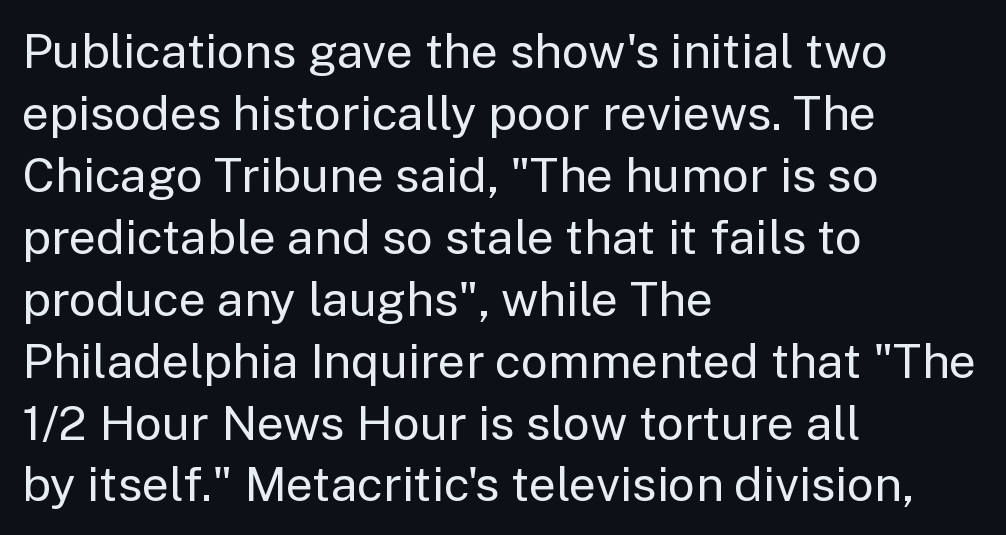
{"serif": "no", "italic": "no", "bold": "no", "weight": "regular", "width": "normal", "stroke_contrast": "low", "x_height": "medium", "monospaced": "no", "underline": "no", "align": "left", "line_spacing": "normal", "line_spacing_ratio": 1.29, "letter_spacing": "normal", "letter_spacing_em": 0.0, "glyph_px": 48}
